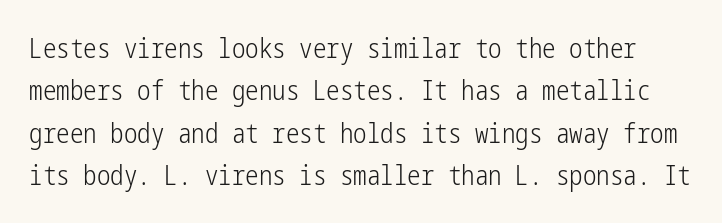
The image shows 27 px text type, upright; set normal line spacing (1.57x), normal letter spacing, not underlined.
